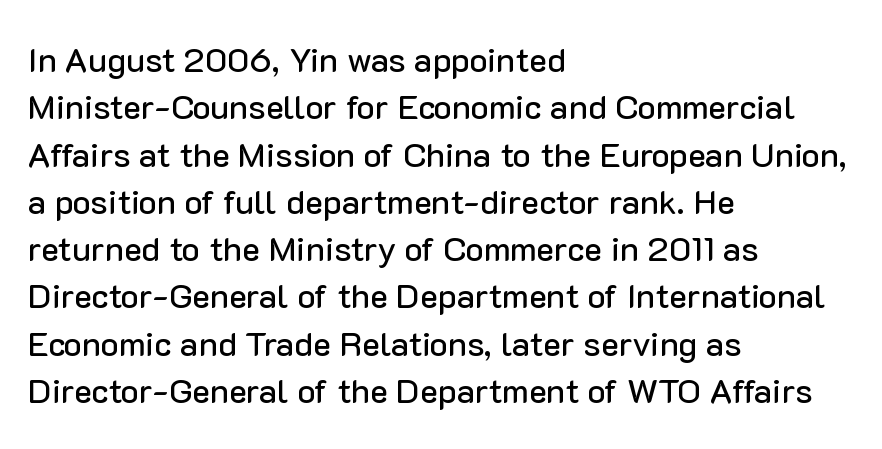
{"serif": "no", "italic": "no", "width": "normal", "stroke_contrast": "low", "x_height": "medium", "monospaced": "no", "underline": "no", "align": "left", "line_spacing": "normal", "line_spacing_ratio": 1.39, "letter_spacing": "normal", "letter_spacing_em": 0.0, "glyph_px": 34}
